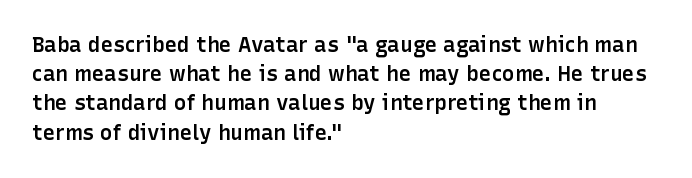
The face used here is a semibold: visibly heavier than regular, lighter than bold. Italic? Not at all — the glyphs are vertical. Default kerning and tracking; the words read as compact shapes. The paragraph shown leans on its left margin. Clear beneath every line of the passage.
